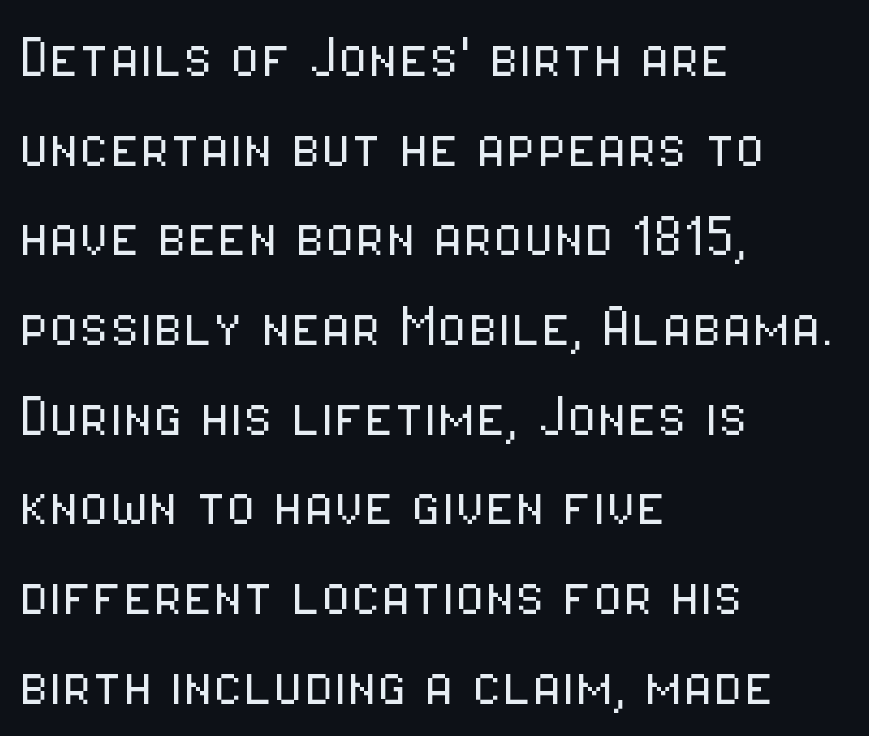
{"serif": "no", "italic": "no", "bold": "no", "weight": "light", "width": "condensed", "stroke_contrast": "low", "x_height": "medium", "monospaced": "no", "underline": "no", "align": "left", "line_spacing": "normal", "line_spacing_ratio": 1.3, "letter_spacing": "normal", "letter_spacing_em": 0.0, "glyph_px": 69}
